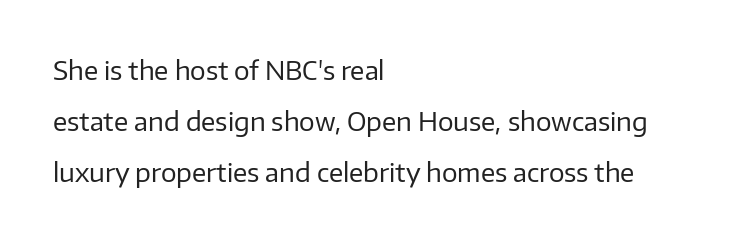
{"italic": "no", "bold": "no", "underline": "no", "align": "left", "line_spacing": "loose", "line_spacing_ratio": 1.96, "letter_spacing": "normal", "letter_spacing_em": 0.0, "glyph_px": 26}
